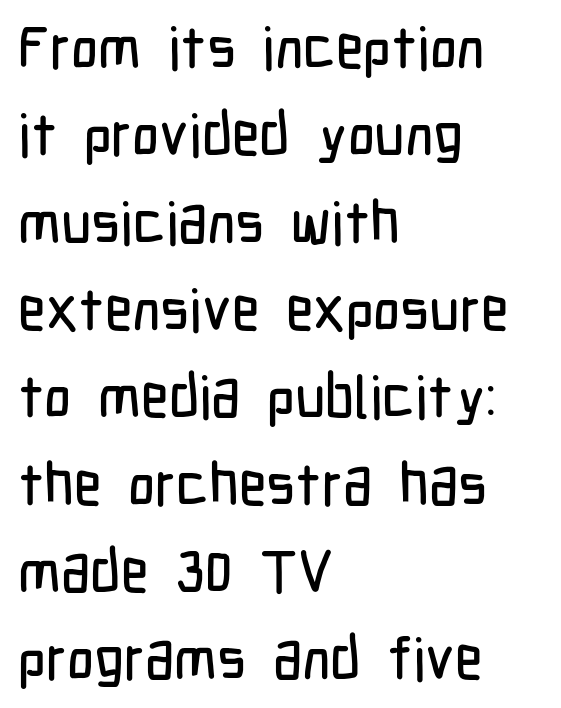
{"serif": "no", "italic": "no", "width": "condensed", "stroke_contrast": "low", "x_height": "medium", "monospaced": "no", "underline": "no", "align": "left", "line_spacing": "normal", "line_spacing_ratio": 1.48, "letter_spacing": "normal", "letter_spacing_em": 0.0, "glyph_px": 59}
